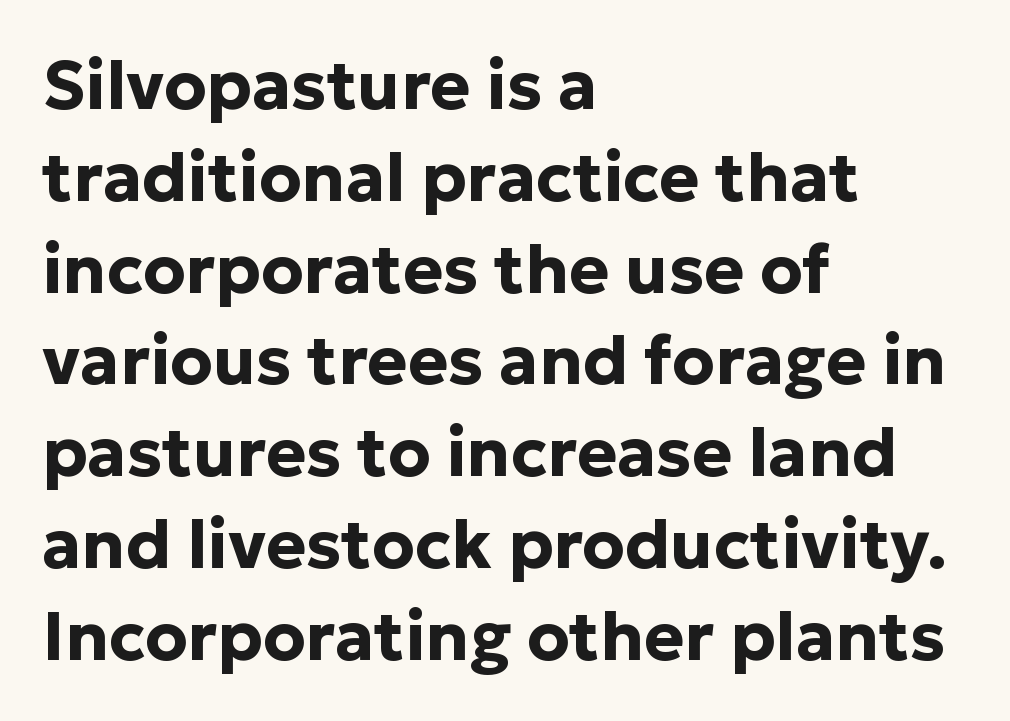
Q: Is the text bold? A: Yes.
Q: Is the text italic (slanted)? A: No, it is upright.
Q: Is the typeface a serif or a sans-serif typeface? A: Sans-serif.
Q: Is the text underlined? A: No.
Q: How is the paragraph aligned? A: Left-aligned.
Q: Is the spacing between letters normal or unusually wide? A: Normal.
Q: Is the spacing between lines tight, normal or loose? A: Normal.
Q: Width (condensed, normal, or wide)? A: Normal.
Q: Stroke contrast? A: Low.
Q: x-height? A: Medium.
Q: Monospaced? A: No.
